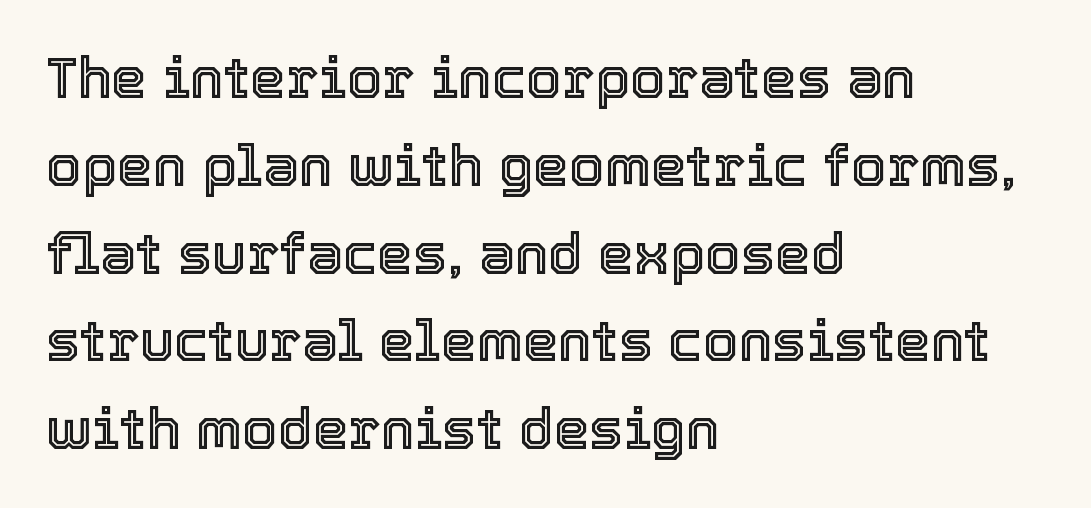
Glance below the letters and you will spot only blank space. In terms of letterspacing, this is plain default setting. This sample keeps an unexceptional amount of space between lines. Does the lettering tilt? It doesn't — this is upright. The paragraph has a hard left edge and a soft right edge.
